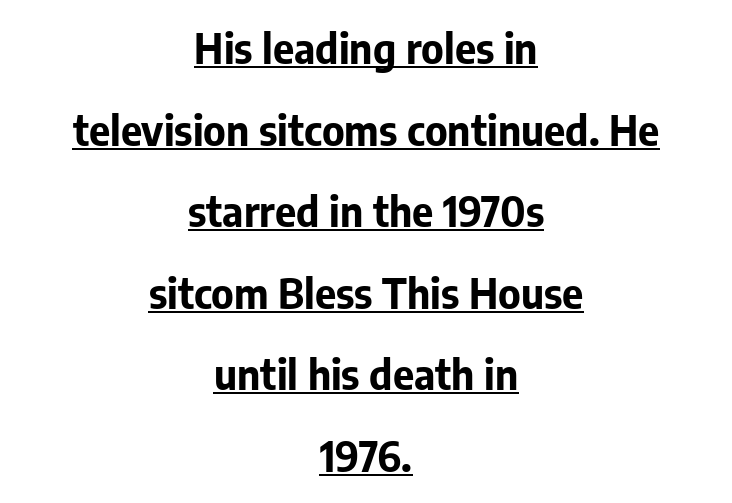
The image shows 41 px bold sans-serif type, upright; set centered, loose line spacing (1.99x), normal letter spacing, underlined; low stroke contrast and a medium x-height.
